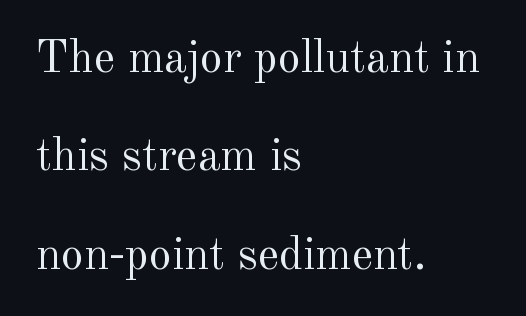
{"serif": "yes", "italic": "no", "bold": "no", "weight": "regular", "width": "normal", "x_height": "small", "monospaced": "no", "underline": "no", "align": "left", "line_spacing": "loose", "line_spacing_ratio": 2.14, "letter_spacing": "normal", "letter_spacing_em": 0.0, "glyph_px": 46}
